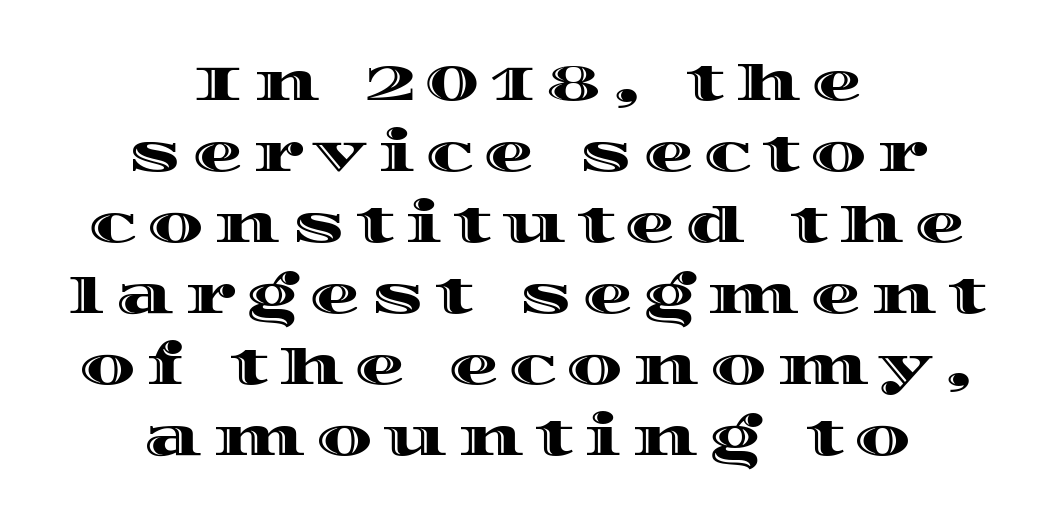
The image shows 50 px wide type, upright; set centered, normal line spacing (1.42x), unusually wide letter spacing (+0.22 em), not underlined; a large x-height.
